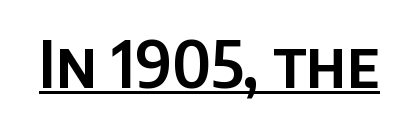
The image shows 64 px sans-serif type, upright; set normal letter spacing, underlined; low stroke contrast and a large x-height.
